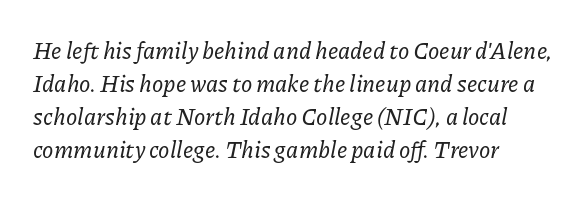
Letters rest on an invisible, unmarked baseline. The setting favours the left margin, as ordinary paragraphs usually do. You can tell it's italic because the verticals aren't actually vertical. This sample keeps an unexceptional amount of space between lines.
